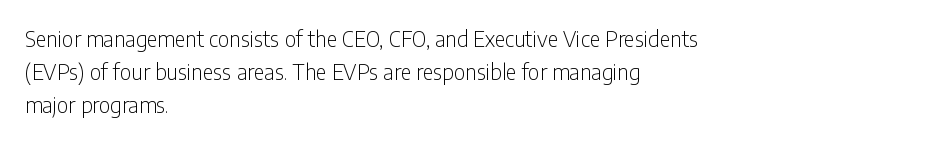
Q: Is the text bold? A: No.
Q: Is the text italic (slanted)? A: No, it is upright.
Q: Is the text underlined? A: No.
Q: How is the paragraph aligned? A: Left-aligned.
Q: Is the spacing between letters normal or unusually wide? A: Normal.
Q: Is the spacing between lines tight, normal or loose? A: Normal.
